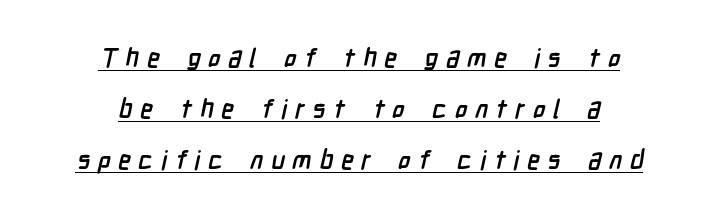
Q: Is the text bold? A: Yes.
Q: Is the text underlined? A: Yes.
Q: How is the paragraph aligned? A: Centered.
Q: Is the spacing between letters normal or unusually wide? A: Unusually wide.
Q: Is the spacing between lines tight, normal or loose? A: Loose.
